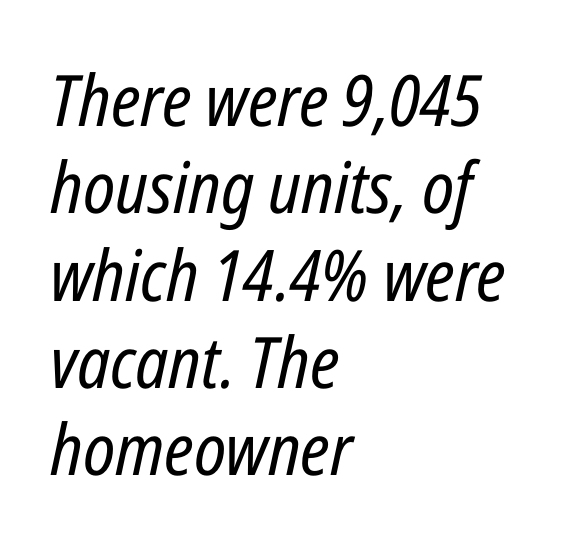
{"italic": "yes", "lean": "right", "slant_degrees": 12, "bold": "no", "weight": "regular", "width": "condensed", "stroke_contrast": "low", "x_height": "medium", "monospaced": "no", "underline": "no", "align": "left", "line_spacing_ratio": 1.23, "letter_spacing": "normal", "letter_spacing_em": 0.0, "glyph_px": 71}
